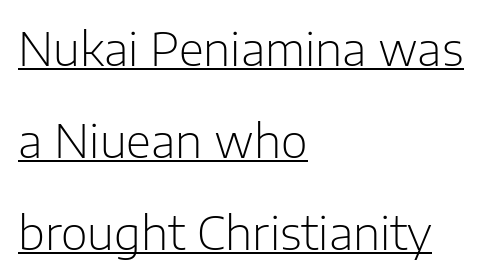
The image shows 46 px light sans-serif type, upright; set left-aligned, loose line spacing (2.0x), normal letter spacing, underlined; low stroke contrast and a medium x-height.
